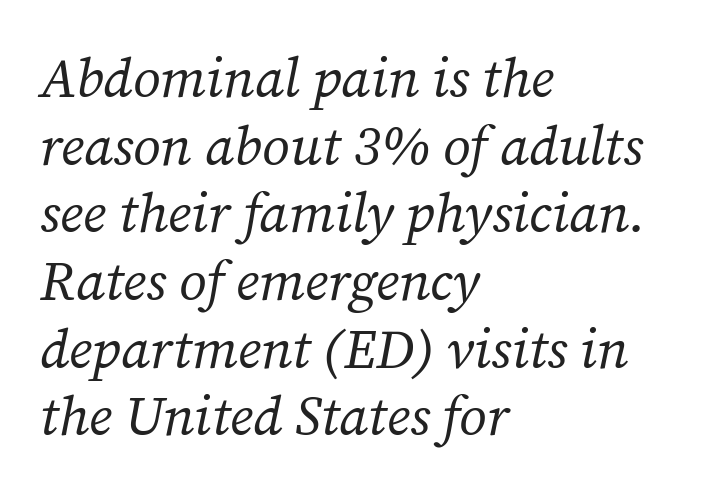
Observe the ordinary spacing: letters are neighbours, not strangers. The font's italic variant was chosen for this text. Spacing verdict: proportional, widths tailored to each character. Descender tails drop into unmarked territory. Nothing heavy about these letters — not bold at all.
